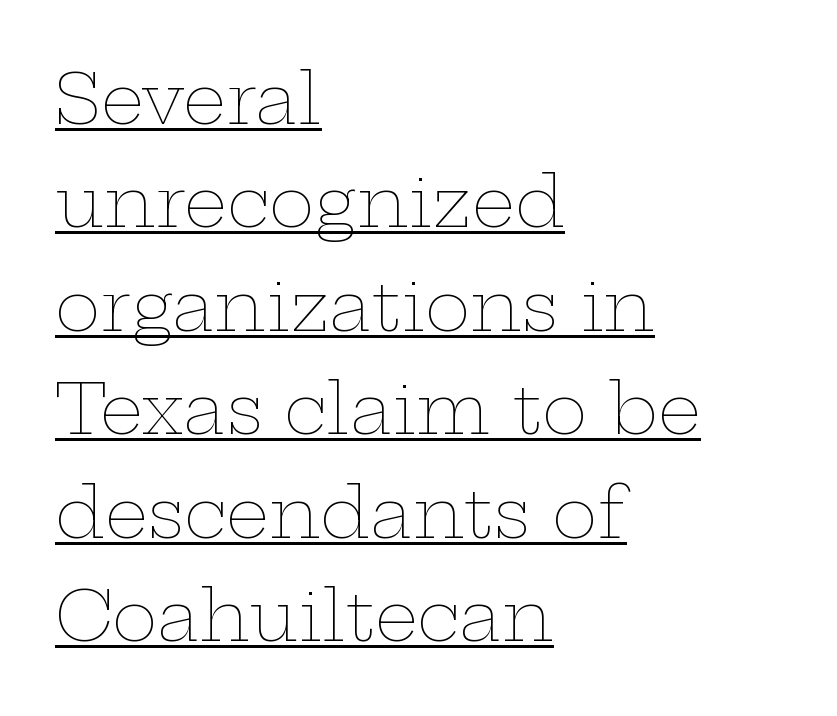
Q: Is the text bold? A: No.
Q: Is the text italic (slanted)? A: No, it is upright.
Q: Is the text underlined? A: Yes.
Q: How is the paragraph aligned? A: Left-aligned.
Q: Is the spacing between letters normal or unusually wide? A: Normal.
Q: Is the spacing between lines tight, normal or loose? A: Normal.
Q: Width (condensed, normal, or wide)? A: Wide.
Q: Stroke contrast? A: Low.
Q: x-height? A: Medium.
Q: Monospaced? A: No.
